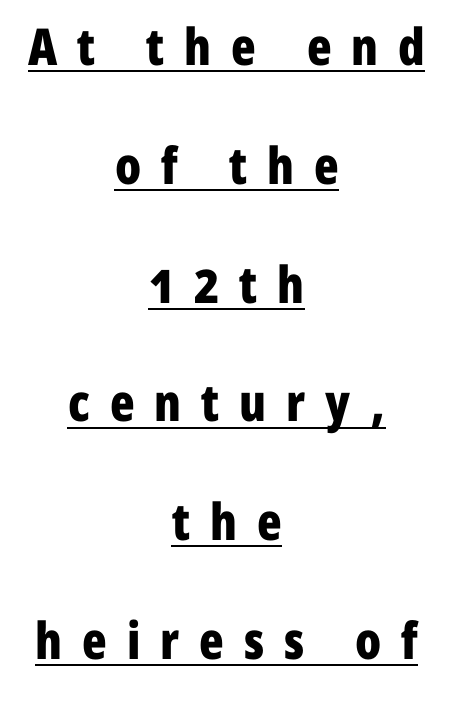
{"serif": "no", "italic": "no", "bold": "yes", "weight": "bold", "width": "condensed", "stroke_contrast": "low", "x_height": "medium", "monospaced": "no", "underline": "yes", "align": "center", "line_spacing": "loose", "line_spacing_ratio": 2.33, "letter_spacing": "wide", "letter_spacing_em": 0.39, "glyph_px": 51}
